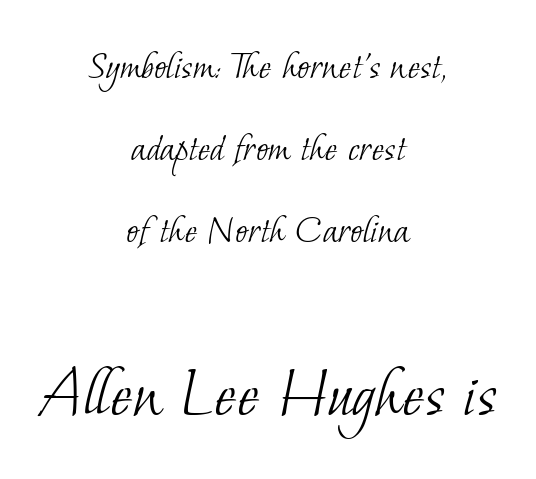
{"serif": "yes", "bold": "no", "weight": "light", "width": "normal", "stroke_contrast": "low", "x_height": "small", "monospaced": "no", "underline": "no", "align": "center", "line_spacing": "loose", "line_spacing_ratio": 1.95, "letter_spacing": "normal", "letter_spacing_em": 0.0, "larger_block": "second", "size_ratio": 1.76, "glyph_px": 74}
